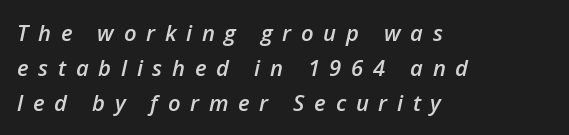
Q: Is the text bold? A: Semi-bold.
Q: Is the text italic (slanted)? A: Yes, it leans right by about 12 degrees.
Q: Is the text underlined? A: No.
Q: How is the paragraph aligned? A: Left-aligned.
Q: Is the spacing between letters normal or unusually wide? A: Unusually wide.
Q: Is the spacing between lines tight, normal or loose? A: Normal.
